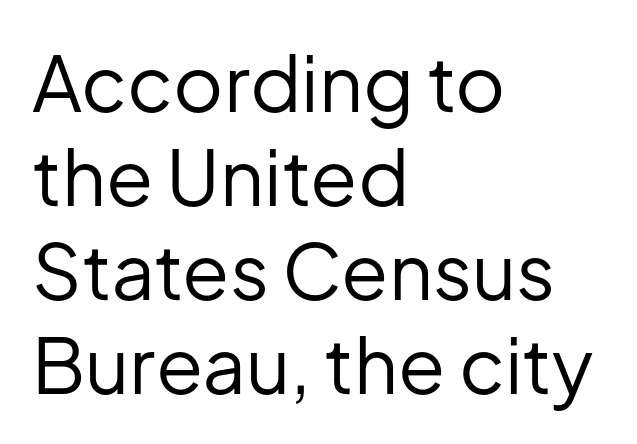
The image shows 77 px regular-weight sans-serif type, upright; set left-aligned, line spacing 1.22x, normal letter spacing, not underlined; low stroke contrast and a medium x-height.
